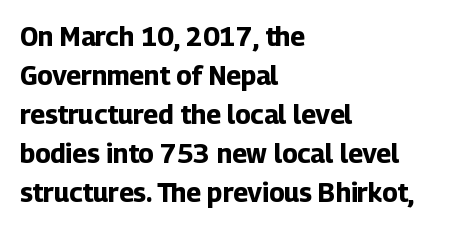
Q: Is the text bold? A: Yes.
Q: Is the text italic (slanted)? A: No, it is upright.
Q: Is the text underlined? A: No.
Q: How is the paragraph aligned? A: Left-aligned.
Q: Is the spacing between letters normal or unusually wide? A: Normal.
Q: Is the spacing between lines tight, normal or loose? A: Normal.
